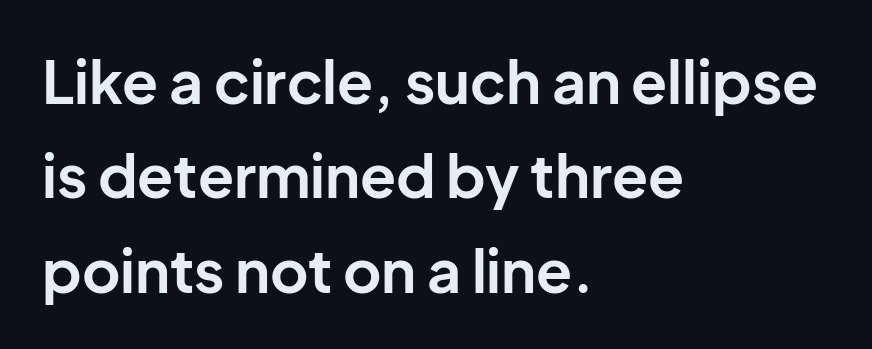
Q: Is the text bold? A: Yes.
Q: Is the text italic (slanted)? A: No, it is upright.
Q: Is the typeface a serif or a sans-serif typeface? A: Sans-serif.
Q: Is the text underlined? A: No.
Q: How is the paragraph aligned? A: Left-aligned.
Q: Is the spacing between letters normal or unusually wide? A: Normal.
Q: Is the spacing between lines tight, normal or loose? A: Normal.
Q: Width (condensed, normal, or wide)? A: Normal.
Q: Stroke contrast? A: Low.
Q: x-height? A: Medium.
Q: Monospaced? A: No.
